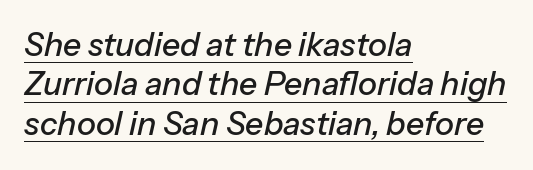
{"italic": "yes", "lean": "right", "slant_degrees": 13, "width": "normal", "stroke_contrast": "low", "x_height": "medium", "monospaced": "no", "underline": "yes", "align": "left", "line_spacing_ratio": 1.23, "letter_spacing": "normal", "letter_spacing_em": 0.0, "glyph_px": 32}
